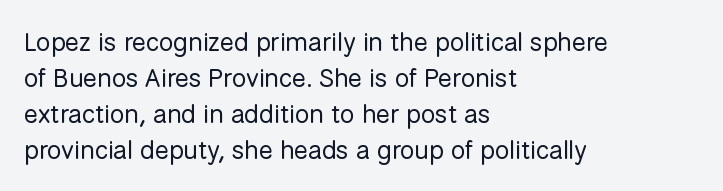
The characters are drawn with everyday or finer stroke widths. Line beginnings align vertically; line endings do not. Rule under the text: the space is simply empty. Words appear dense and cohesive because spacing is normal. Whoever set this chose a conventional vertical rhythm. Rendered with straight, roman letterforms.
